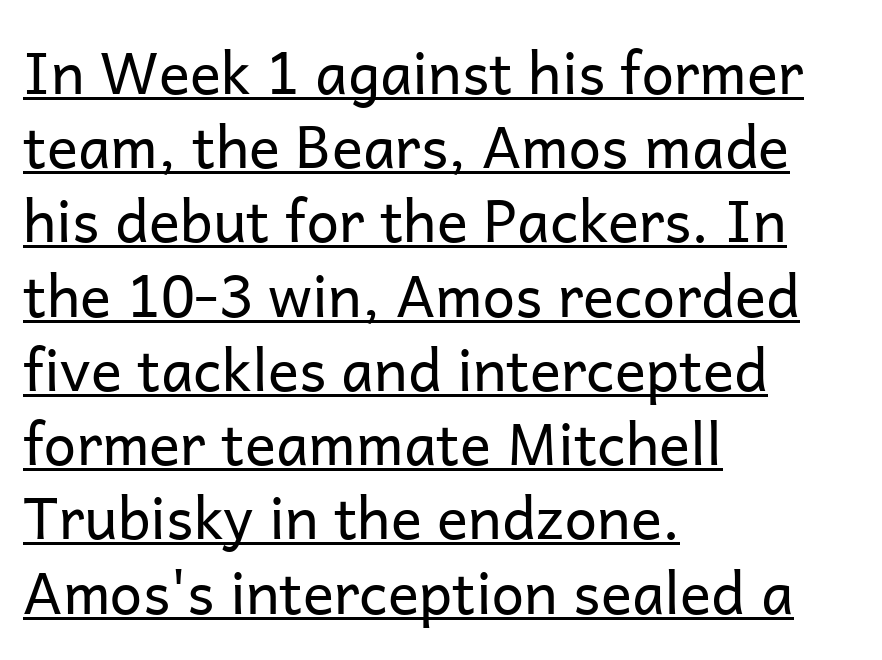
Does the type have serifs? No, each stem ends abruptly. Underline: present. A typesetter would call this zero additional tracking. Which margin do the lines hug? The left one — the right edge is uneven.
